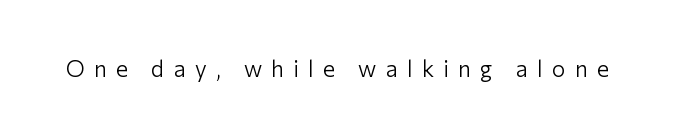
{"italic": "no", "bold": "no", "underline": "no", "letter_spacing": "wide", "letter_spacing_em": 0.4, "glyph_px": 23}
